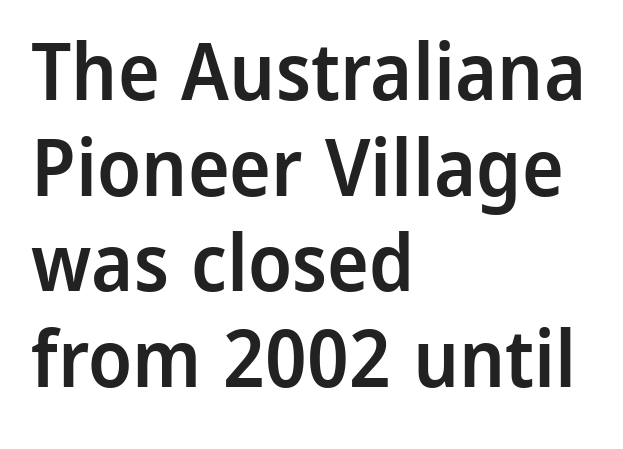
Q: Is the text bold? A: Semi-bold.
Q: Is the text italic (slanted)? A: No, it is upright.
Q: Is the typeface a serif or a sans-serif typeface? A: Sans-serif.
Q: Is the text underlined? A: No.
Q: How is the paragraph aligned? A: Left-aligned.
Q: Is the spacing between letters normal or unusually wide? A: Normal.
Q: Width (condensed, normal, or wide)? A: Normal.
Q: Stroke contrast? A: Low.
Q: x-height? A: Medium.
Q: Monospaced? A: No.
